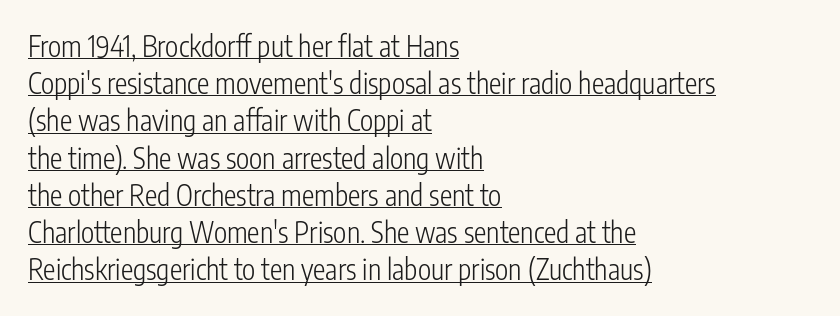
{"serif": "no", "italic": "no", "bold": "no", "weight": "light", "width": "condensed", "stroke_contrast": "low", "x_height": "medium", "monospaced": "no", "underline": "yes", "align": "left", "line_spacing": "normal", "line_spacing_ratio": 1.33, "letter_spacing": "normal", "letter_spacing_em": 0.0, "glyph_px": 28}
